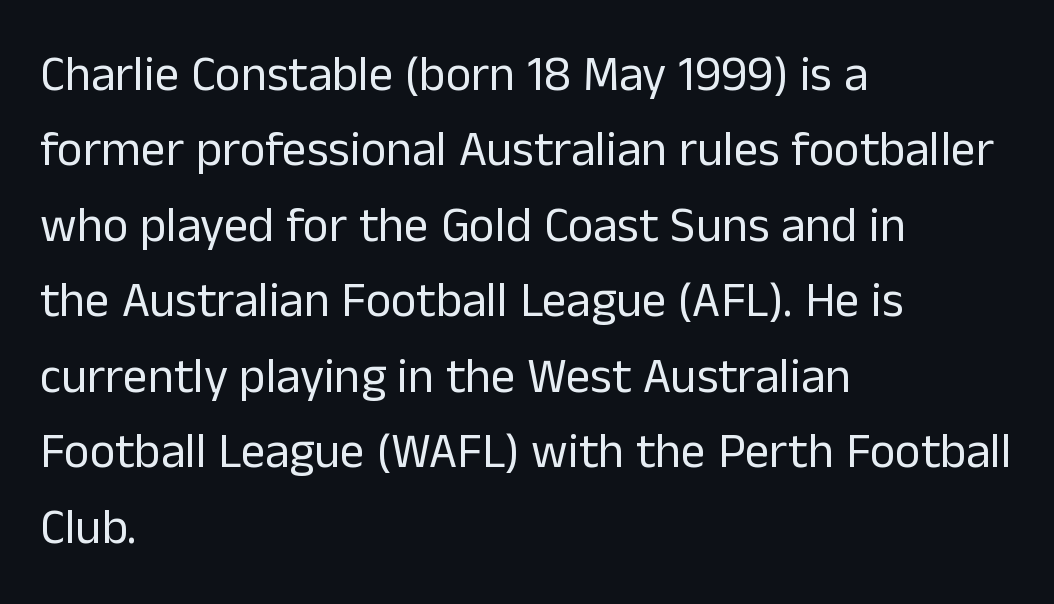
{"serif": "no", "italic": "no", "bold": "no", "weight": "regular", "width": "normal", "stroke_contrast": "low", "x_height": "medium", "monospaced": "no", "underline": "no", "align": "left", "line_spacing": "normal", "line_spacing_ratio": 1.54, "letter_spacing": "normal", "letter_spacing_em": 0.0, "glyph_px": 49}
